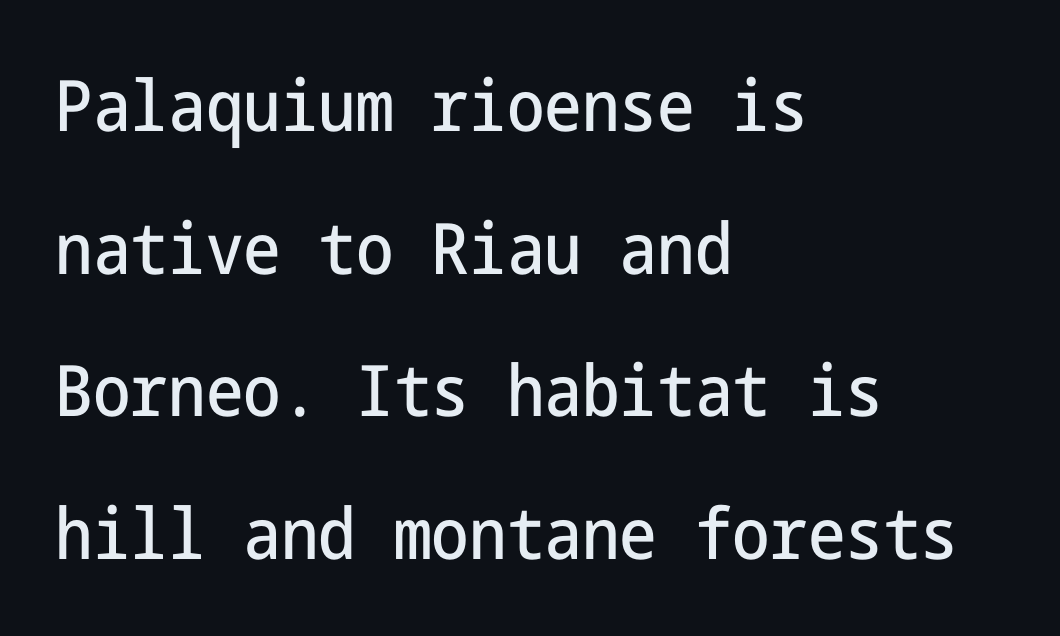
The image shows 71 px condensed sans-serif type, upright; set left-aligned, loose line spacing (2.01x), normal letter spacing, not underlined; low stroke contrast and a medium x-height.
